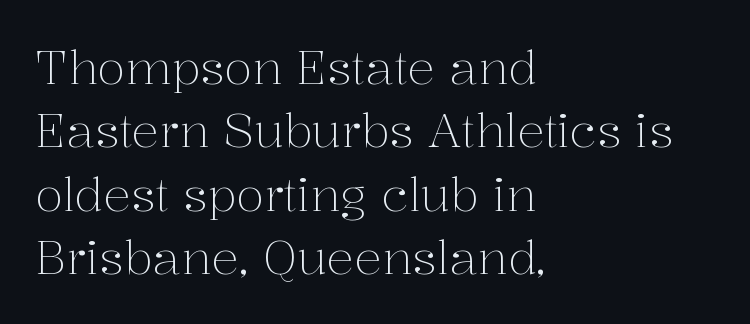
A typesetter would mark this as roman, not italic. The lines sit at an ordinary, default distance from one another. The area under the type is left untouched. Notice how the passage keeps a crisp vertical edge on the left only.
